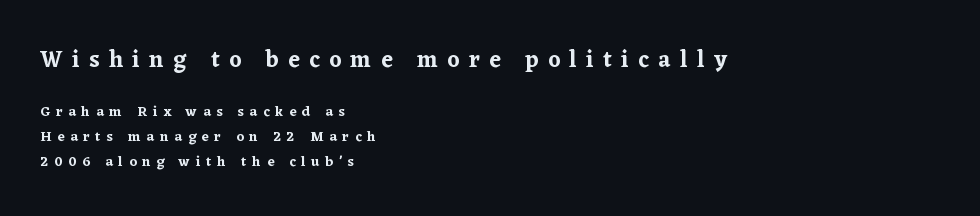
The image shows 23 px text type, upright; set left-aligned, line spacing 1.8x, unusually wide letter spacing (+0.41 em), not underlined; the first (top) block is 1.64x larger.
